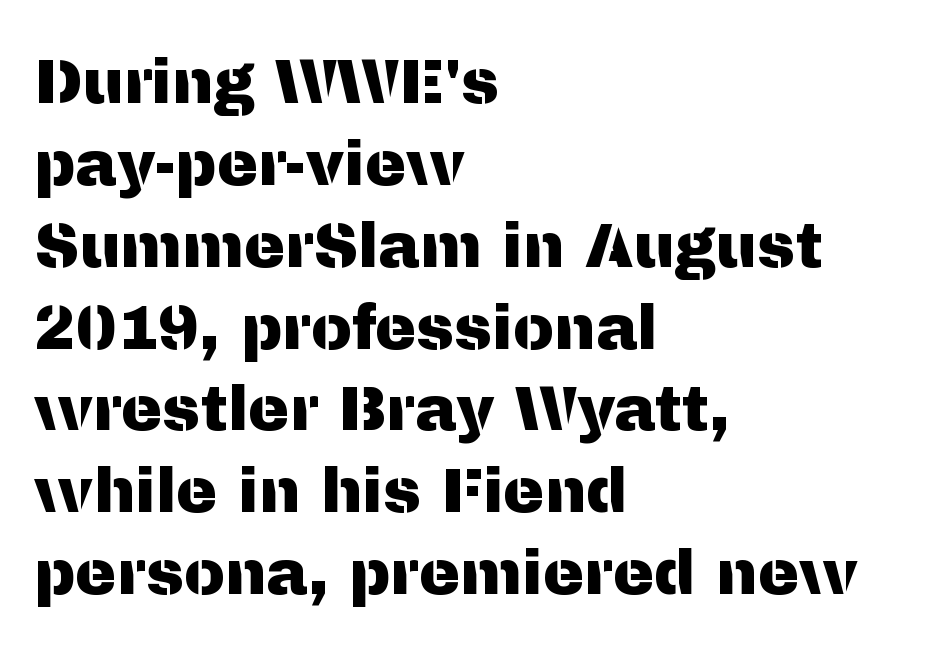
Q: Is the text italic (slanted)? A: No, it is upright.
Q: Is the typeface a serif or a sans-serif typeface? A: Sans-serif.
Q: Is the text underlined? A: No.
Q: How is the paragraph aligned? A: Left-aligned.
Q: Is the spacing between letters normal or unusually wide? A: Normal.
Q: Is the spacing between lines tight, normal or loose? A: Normal.
Q: Width (condensed, normal, or wide)? A: Normal.
Q: Stroke contrast? A: Medium.
Q: x-height? A: Medium.
Q: Monospaced? A: No.
